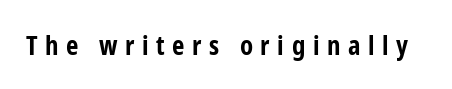
Strong, thick strokes mark this as bold type. The baseline area is clear. In terms of letterspacing, this is a distinctly airy, spread setting. Quick note: not italic, upright.
